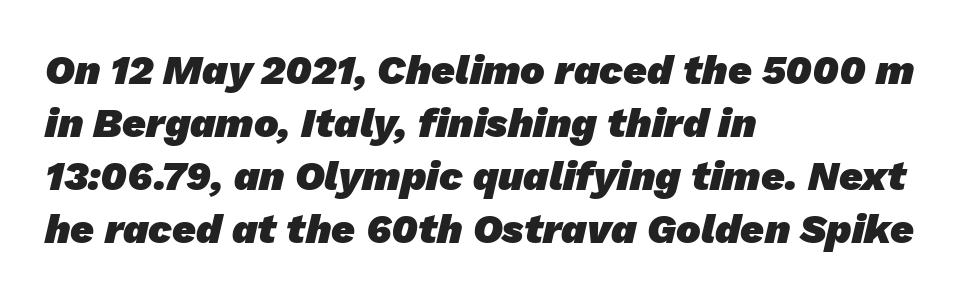
Q: Is the text bold? A: Yes.
Q: Is the typeface a serif or a sans-serif typeface? A: Sans-serif.
Q: Is the text underlined? A: No.
Q: How is the paragraph aligned? A: Left-aligned.
Q: Is the spacing between letters normal or unusually wide? A: Normal.
Q: Is the spacing between lines tight, normal or loose? A: Normal.
Q: Width (condensed, normal, or wide)? A: Normal.
Q: Stroke contrast? A: Low.
Q: x-height? A: Medium.
Q: Monospaced? A: No.
